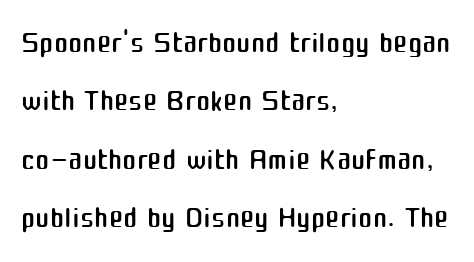
{"serif": "no", "italic": "no", "bold": "no", "weight": "regular", "width": "normal", "stroke_contrast": "medium", "x_height": "medium", "monospaced": "no", "underline": "no", "align": "left", "line_spacing": "normal", "line_spacing_ratio": 1.36, "letter_spacing": "normal", "letter_spacing_em": 0.0, "glyph_px": 43}
